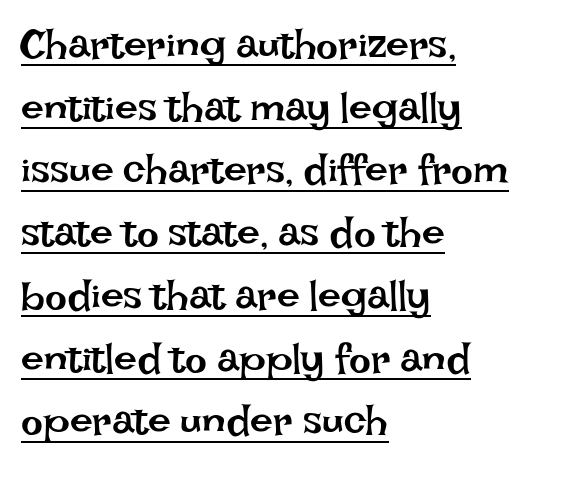
Each letter keeps its own natural width here, so spacing adapts to shape. One glance says typical: line gaps are just what's usual. You can see a thin bar hugging the bottom of the glyphs. This reads as an unemphasized weight, regular at the heaviest. Upright lettering throughout.
